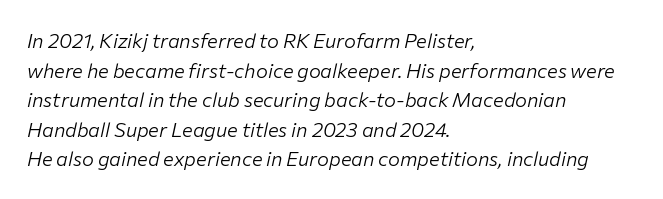
Q: Is the text bold? A: No.
Q: Is the text italic (slanted)? A: Yes, it leans right by about 12 degrees.
Q: Is the text underlined? A: No.
Q: How is the paragraph aligned? A: Left-aligned.
Q: Is the spacing between letters normal or unusually wide? A: Normal.
Q: Is the spacing between lines tight, normal or loose? A: Normal.
